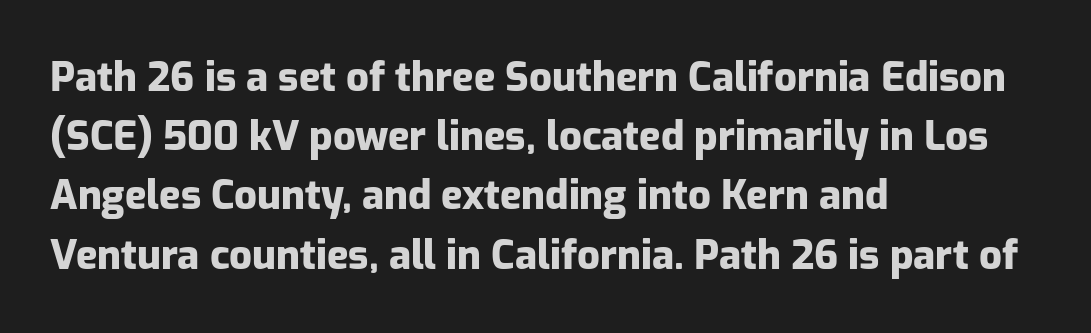
The letterforms sit shoulder to shoulder at normal distance. Weight check: bold — yes, fully. The glyphs are unaccompanied by any horizontal stroke below them. Note the varied advance widths — an 'i' is clearly narrower than an 'm'. In terms of leading, this rendering sits right in the middle. This sample uses an upright cut, with every glyph sitting square on the baseline.
